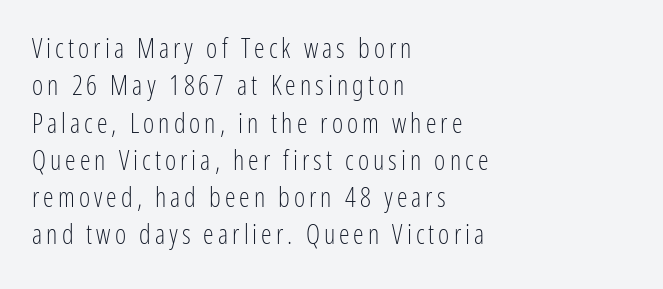
The image shows 27 px text type, upright; set left-aligned, normal line spacing (1.38x), not underlined.
